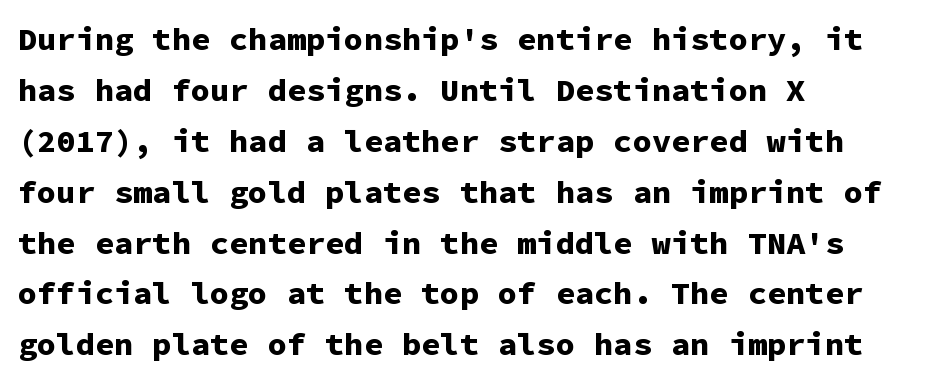
Interline gaps are of average width in this sample. Descenders hang freely into open space. The lettering stays uniformly vertical, giving the passage a roman look. There is no visible air inserted between adjacent glyphs.
